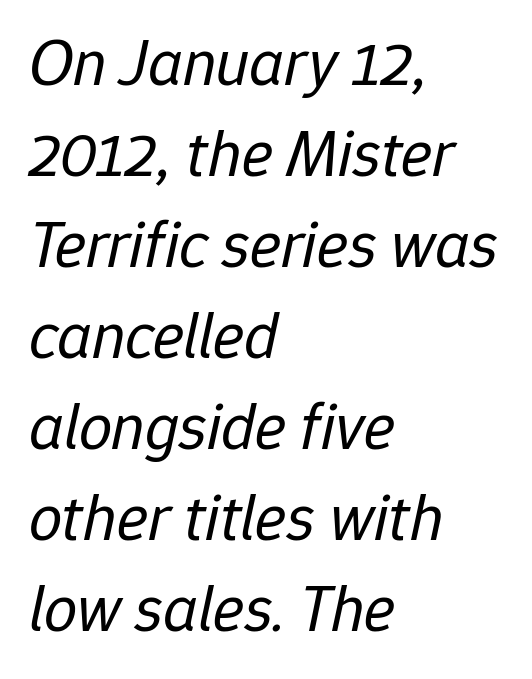
{"italic": "yes", "lean": "right", "slant_degrees": 12, "bold": "no", "weight": "regular", "width": "normal", "stroke_contrast": "low", "x_height": "medium", "monospaced": "no", "underline": "no", "align": "left", "line_spacing": "normal", "line_spacing_ratio": 1.38, "letter_spacing": "normal", "letter_spacing_em": 0.0, "glyph_px": 66}
